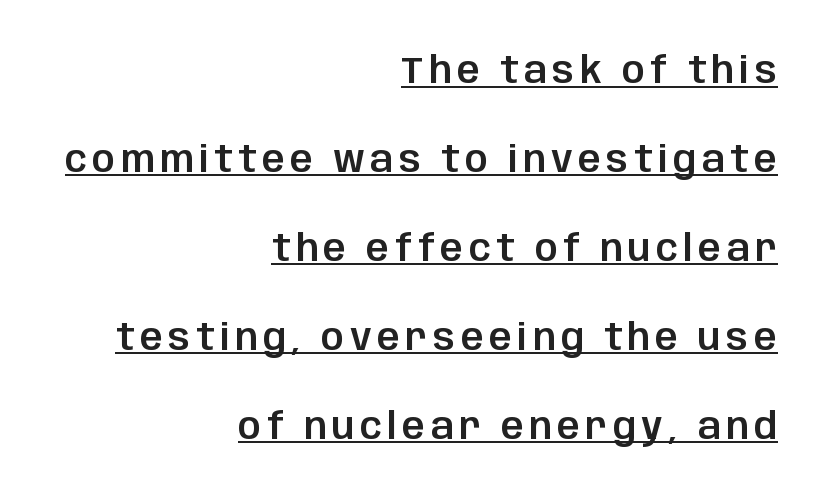
The lettering stays uniformly vertical, giving the passage a roman look. A typesetter would call this leading open, well beyond the default. Note the varied advance widths — an 'i' is clearly narrower than an 'm'. Casual observation: everything's shoved over to the right.
